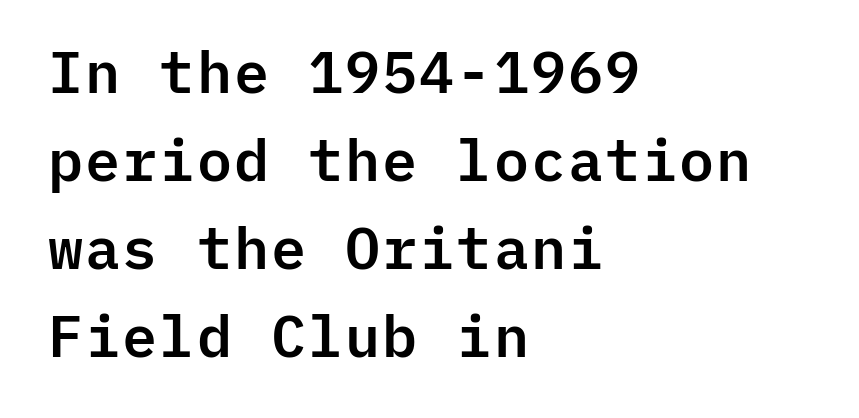
Q: Is the text italic (slanted)? A: No, it is upright.
Q: Is the typeface a serif or a sans-serif typeface? A: Sans-serif.
Q: Is the text underlined? A: No.
Q: How is the paragraph aligned? A: Left-aligned.
Q: Is the spacing between letters normal or unusually wide? A: Normal.
Q: Is the spacing between lines tight, normal or loose? A: Normal.
Q: Width (condensed, normal, or wide)? A: Normal.
Q: Stroke contrast? A: Low.
Q: x-height? A: Medium.
Q: Monospaced? A: Yes.
